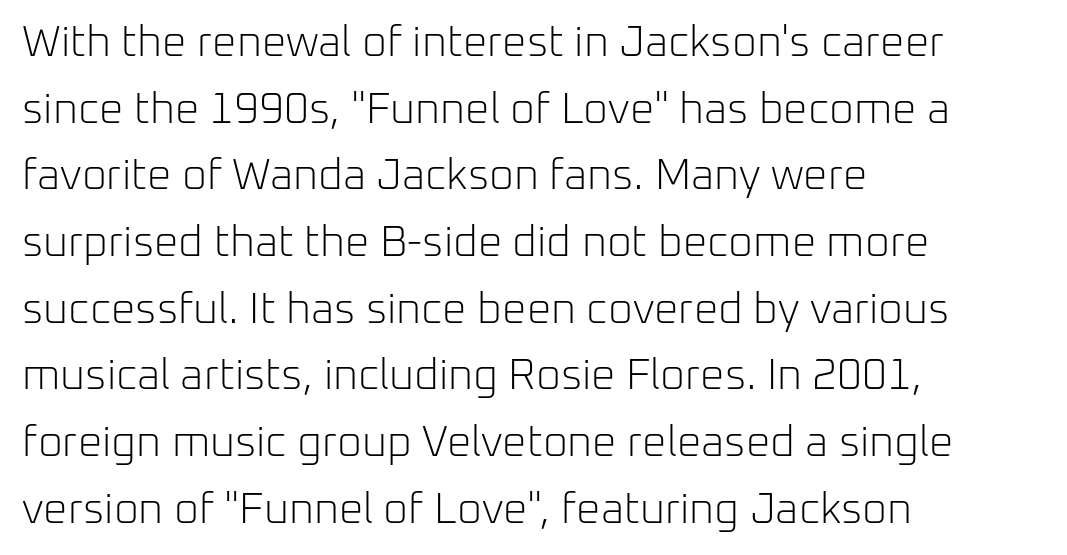
The image shows 43 px light sans-serif type, upright; set left-aligned, normal line spacing (1.55x), normal letter spacing, not underlined; low stroke contrast and a medium x-height.
